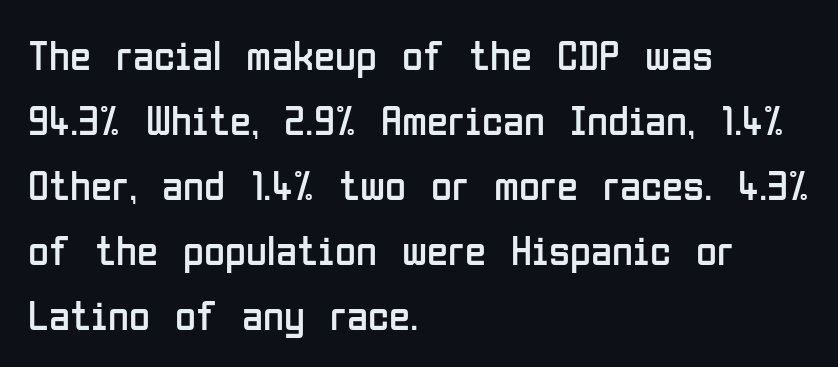
The image shows 43 px regular-weight, condensed sans-serif type, upright; set left-aligned, normal line spacing (1.51x), normal letter spacing, not underlined; low stroke contrast and a medium x-height.
